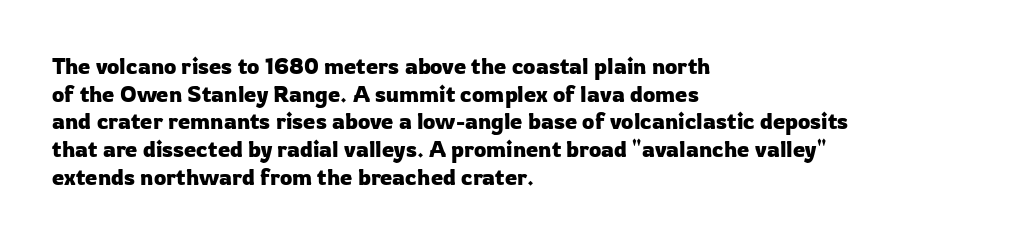
{"italic": "no", "underline": "no", "align": "left", "line_spacing": "normal", "line_spacing_ratio": 1.26, "letter_spacing": "normal", "letter_spacing_em": 0.0, "glyph_px": 22}
